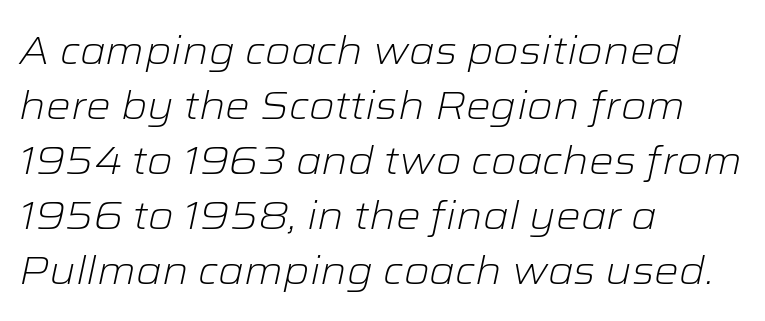
{"italic": "yes", "lean": "right", "slant_degrees": 12, "bold": "no", "weight": "light", "width": "wide", "stroke_contrast": "low", "x_height": "medium", "monospaced": "no", "underline": "no", "align": "left", "line_spacing": "normal", "line_spacing_ratio": 1.41, "letter_spacing": "normal", "letter_spacing_em": 0.0, "glyph_px": 39}
